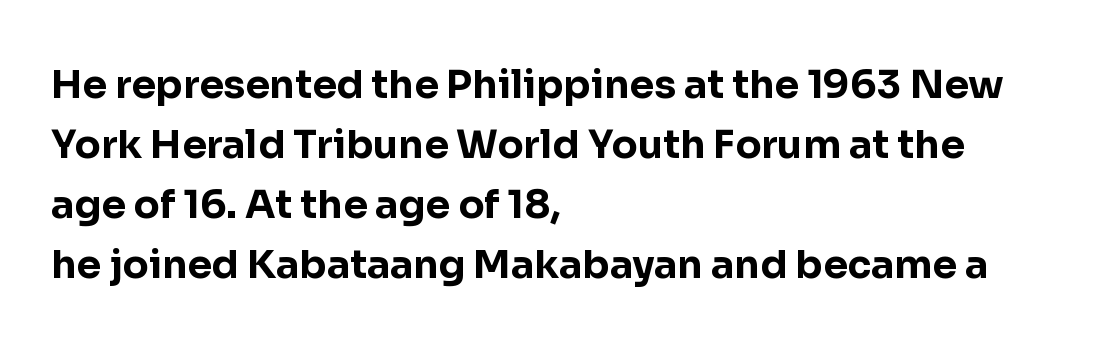
Look at the tracking — it's just the regular setting, nothing added. Classification — sans serif. The space between consecutive lines is moderate. Decoration check: the copy has no underline. Heft: maximum for text — a bold. The typesetter chose a ragged-right arrangement here.
